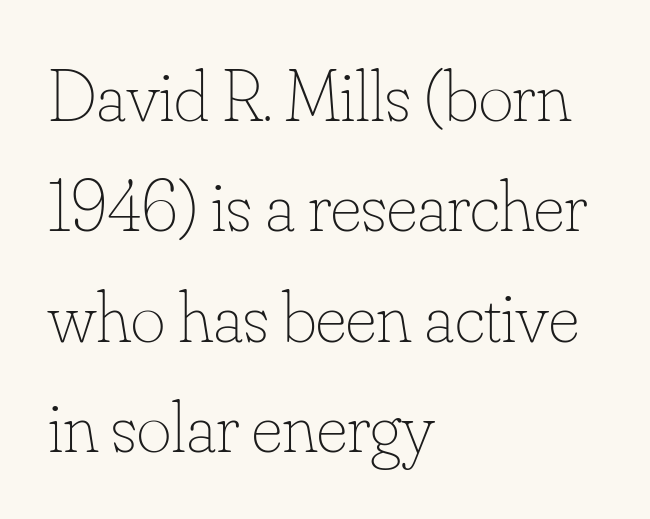
Q: Is the text bold? A: No.
Q: Is the text italic (slanted)? A: No, it is upright.
Q: Is the text underlined? A: No.
Q: How is the paragraph aligned? A: Left-aligned.
Q: Is the spacing between letters normal or unusually wide? A: Normal.
Q: Is the spacing between lines tight, normal or loose? A: Normal.
Q: Width (condensed, normal, or wide)? A: Normal.
Q: Stroke contrast? A: Low.
Q: x-height? A: Small.
Q: Monospaced? A: No.
